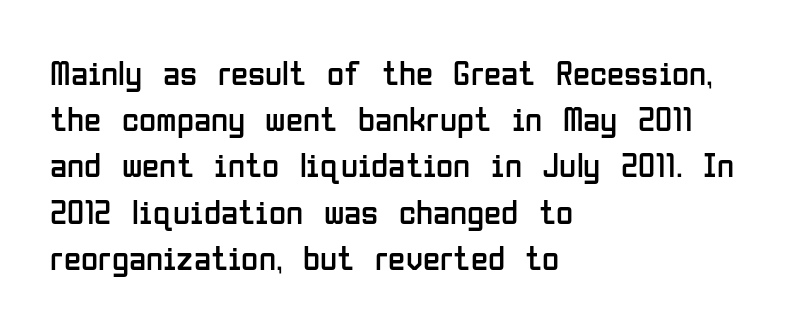
The image shows 35 px regular-weight, condensed sans-serif type, upright; set left-aligned, normal line spacing (1.32x), normal letter spacing, not underlined; low stroke contrast and a medium x-height.
